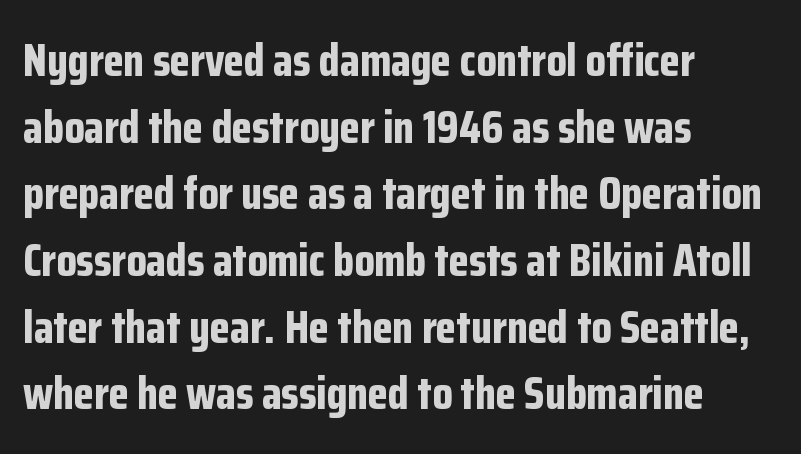
{"serif": "no", "italic": "no", "bold": "yes", "weight": "bold", "width": "condensed", "stroke_contrast": "low", "x_height": "medium", "monospaced": "no", "underline": "no", "align": "left", "line_spacing": "normal", "line_spacing_ratio": 1.45, "letter_spacing": "normal", "letter_spacing_em": 0.0, "glyph_px": 46}
